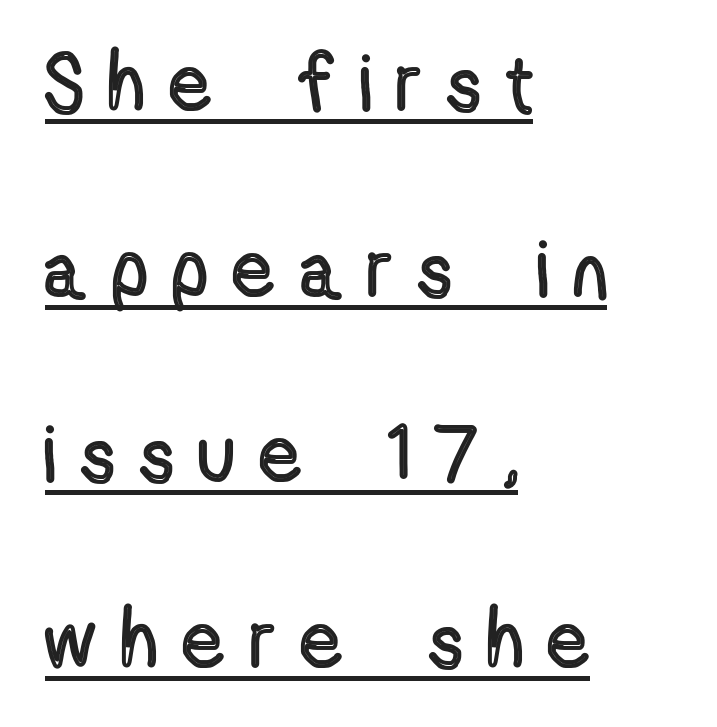
{"italic": "no", "width": "condensed", "x_height": "medium", "monospaced": "no", "underline": "yes", "align": "left", "line_spacing": "loose", "line_spacing_ratio": 2.35, "letter_spacing": "wide", "letter_spacing_em": 0.34, "glyph_px": 79}
